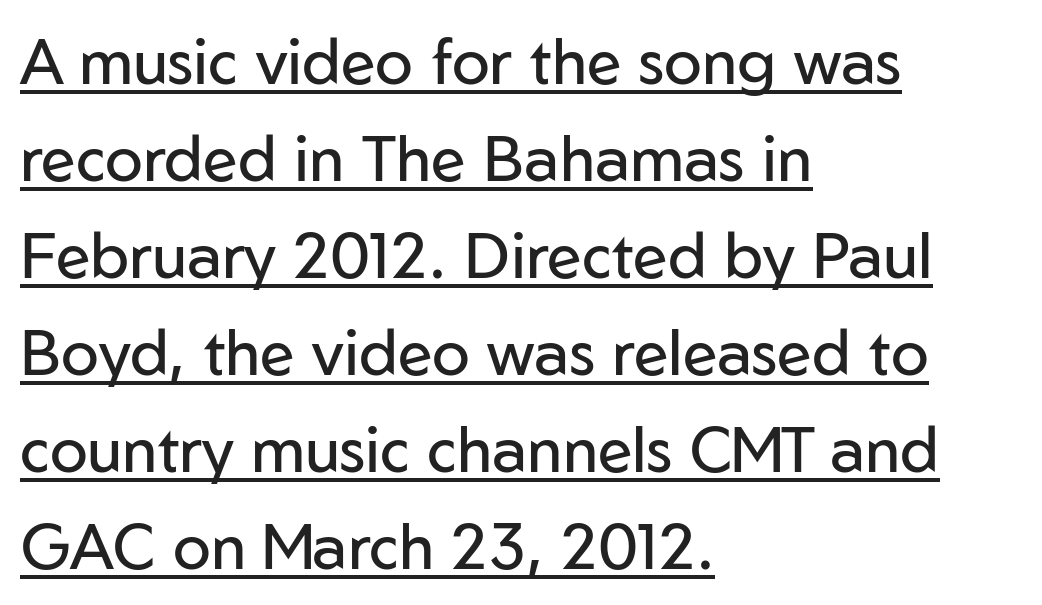
{"serif": "no", "italic": "no", "bold": "no", "weight": "regular", "width": "normal", "stroke_contrast": "low", "x_height": "medium", "monospaced": "no", "underline": "yes", "align": "left", "line_spacing": "normal", "line_spacing_ratio": 1.54, "letter_spacing": "normal", "letter_spacing_em": 0.0, "glyph_px": 63}
